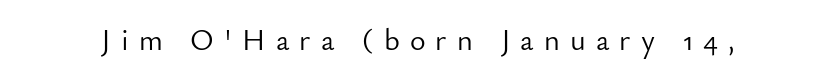
{"serif": "no", "italic": "no", "bold": "no", "weight": "light", "width": "normal", "stroke_contrast": "low", "x_height": "small", "monospaced": "no", "underline": "no", "letter_spacing": "wide", "letter_spacing_em": 0.34, "glyph_px": 30}
